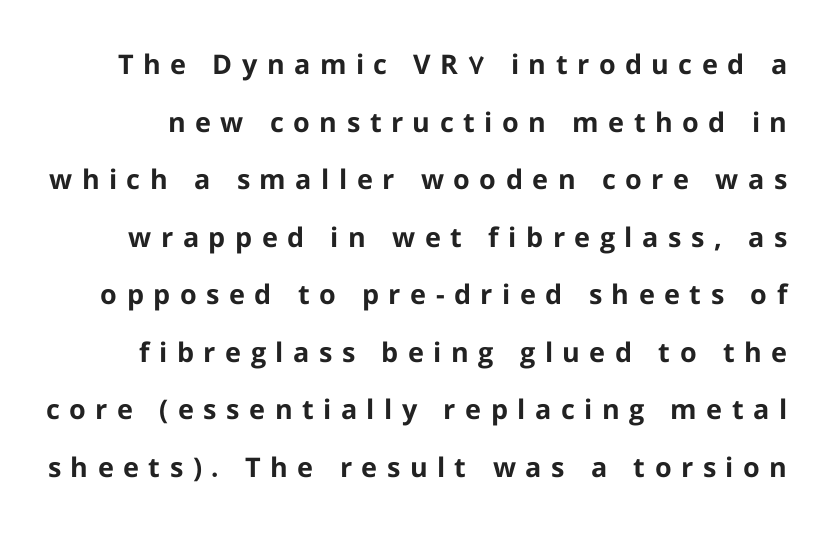
In terms of leading, this rendering errs on the spacious side. Observe the wide spacing: letters keep a clear distance from each other. A dark, heavy texture on the line: the type is bold. A bare baseline throughout the passage.
